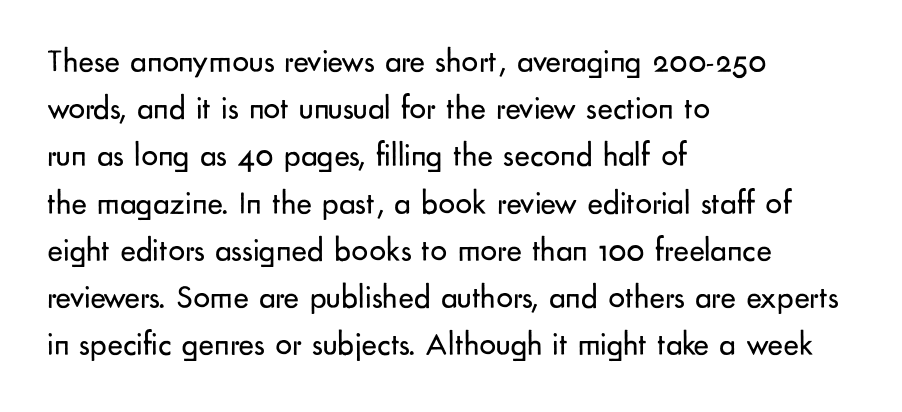
Horizontally, the lines are justified to the leading edge only. Observe the absence of serifs on each vertical stroke in this sample. The passage shown is not underscored anywhere. This sample has the flowing, uneven cadence of proportional lettering. If you measured baseline to baseline, you'd find a middling distance.
